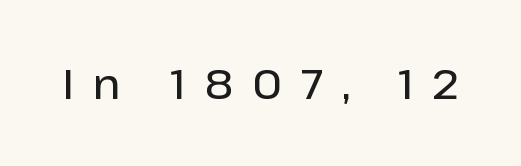
The image shows 42 px semibold sans-serif type, upright; set unusually wide letter spacing (+0.45 em), not underlined; low stroke contrast and a medium x-height.
